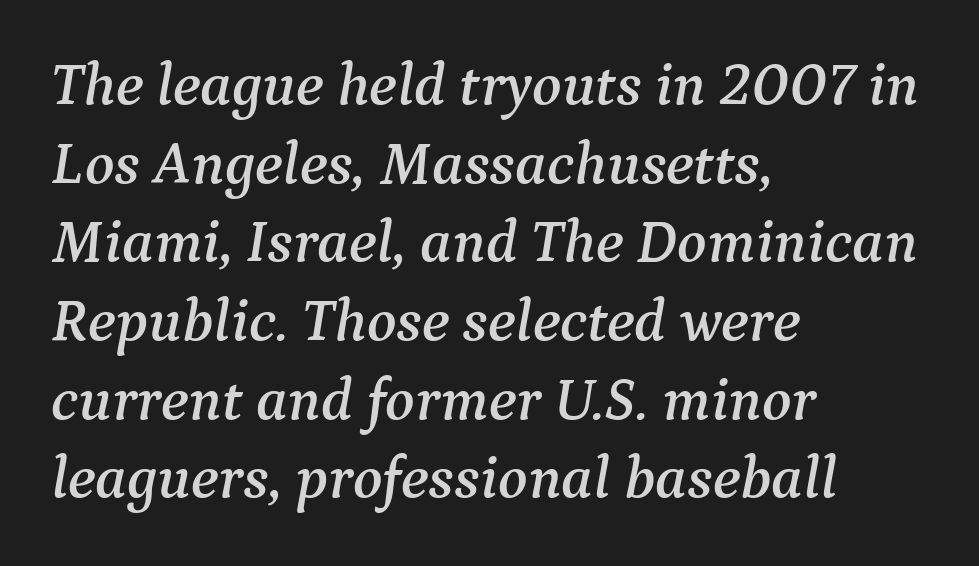
Q: Is the text italic (slanted)? A: Yes, it leans right by about 9 degrees.
Q: Is the typeface a serif or a sans-serif typeface? A: Serif.
Q: Is the text underlined? A: No.
Q: How is the paragraph aligned? A: Left-aligned.
Q: Is the spacing between letters normal or unusually wide? A: Normal.
Q: Is the spacing between lines tight, normal or loose? A: Normal.
Q: Width (condensed, normal, or wide)? A: Normal.
Q: Stroke contrast? A: Medium.
Q: x-height? A: Medium.
Q: Monospaced? A: No.
